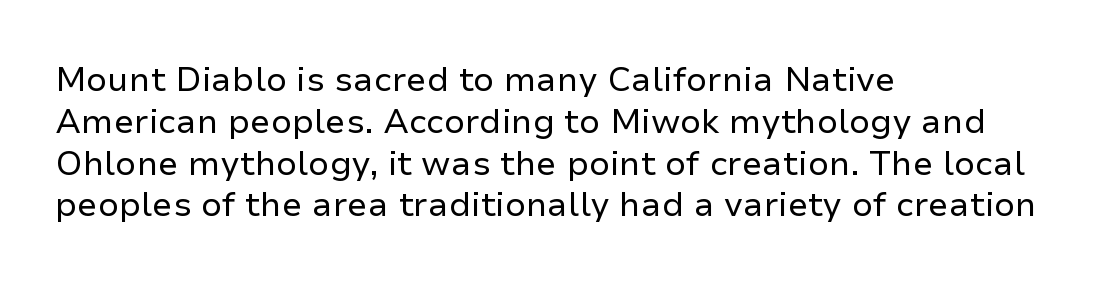
The image shows 34 px regular-weight sans-serif type, upright; set left-aligned, line spacing 1.23x, normal letter spacing, not underlined; low stroke contrast and a medium x-height.
